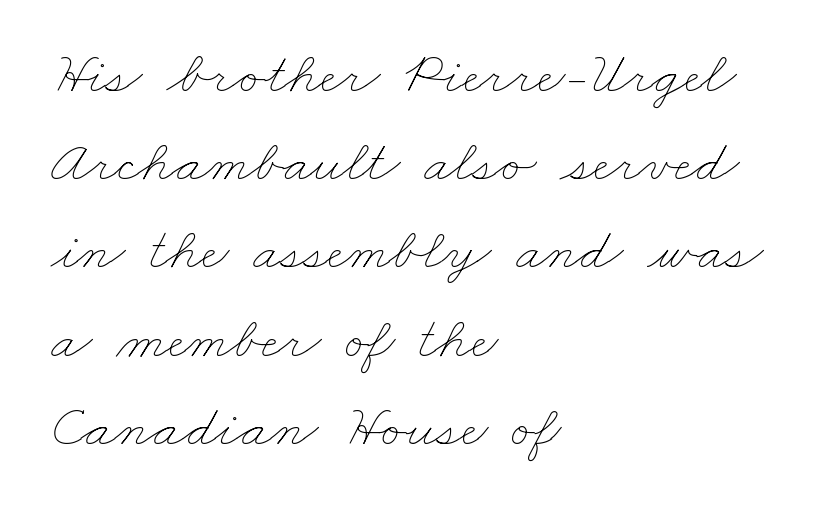
{"bold": "no", "weight": "thin", "width": "wide", "stroke_contrast": "low", "x_height": "small", "monospaced": "no", "underline": "no", "align": "left", "line_spacing": "normal", "line_spacing_ratio": 1.47, "letter_spacing": "normal", "letter_spacing_em": 0.0, "glyph_px": 60}
